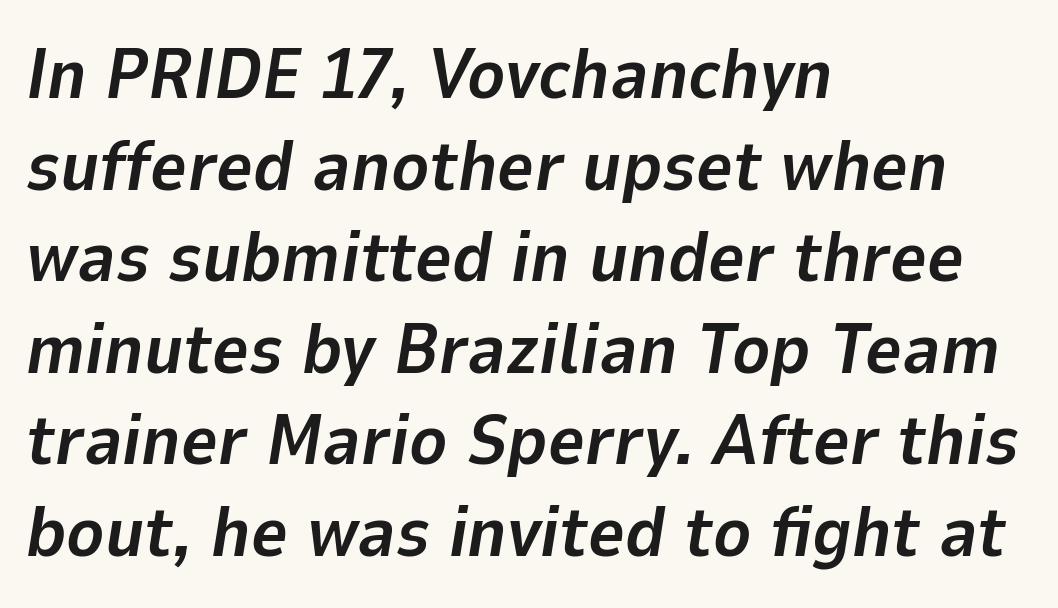
{"italic": "yes", "lean": "right", "slant_degrees": 9, "bold": "yes", "weight": "bold", "width": "normal", "stroke_contrast": "low", "x_height": "medium", "monospaced": "no", "underline": "no", "align": "left", "line_spacing": "normal", "line_spacing_ratio": 1.29, "letter_spacing": "normal", "letter_spacing_em": 0.0, "glyph_px": 71}
